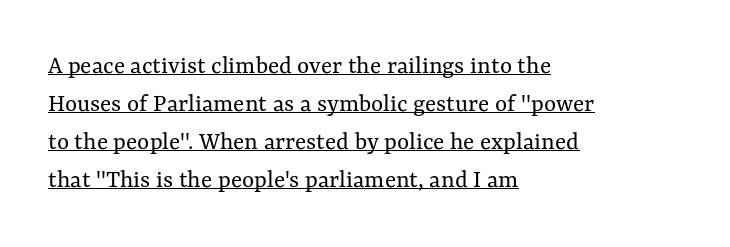
The characters are drawn with everyday or finer stroke widths. Reading down the block, your eye returns to a fixed left position each line. This rendering leaves character spacing at its baseline value. In designer terms, the underline attribute is active on this setting. Posture: straight, roman, zero tilt. The rendering uses a moderate line-height, typical for paragraphs.
